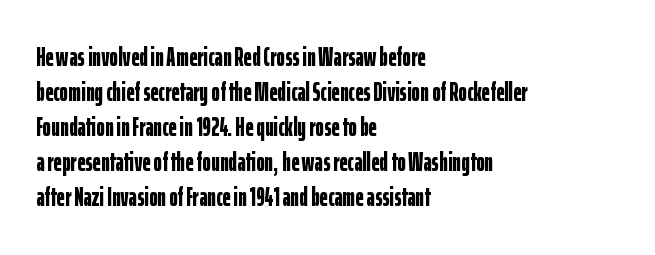
The image shows 26 px bold type, upright; set left-aligned, normal line spacing (1.35x), normal letter spacing, not underlined.
